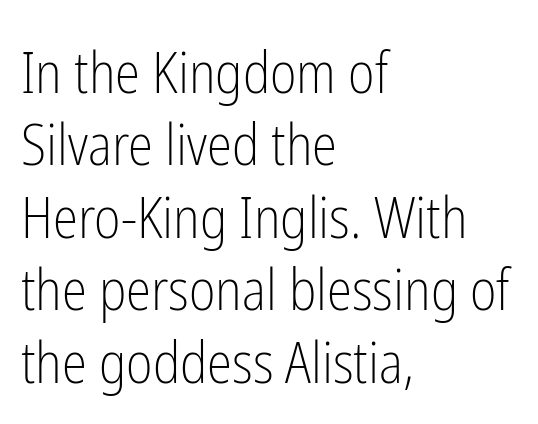
Q: Is the text bold? A: No.
Q: Is the text italic (slanted)? A: No, it is upright.
Q: Is the typeface a serif or a sans-serif typeface? A: Sans-serif.
Q: Is the text underlined? A: No.
Q: How is the paragraph aligned? A: Left-aligned.
Q: Is the spacing between letters normal or unusually wide? A: Normal.
Q: Is the spacing between lines tight, normal or loose? A: Normal.
Q: Width (condensed, normal, or wide)? A: Condensed.
Q: Stroke contrast? A: Low.
Q: x-height? A: Medium.
Q: Monospaced? A: No.
